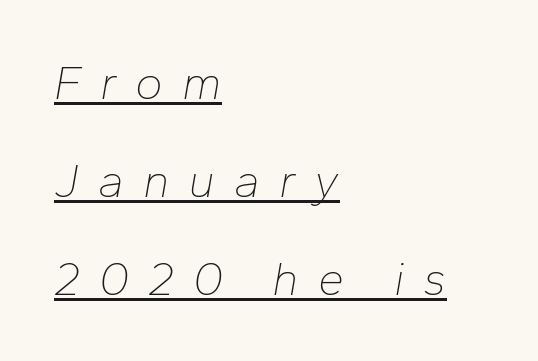
The image shows 47 px thin type, italic (leaning right); set left-aligned, loose line spacing (2.08x), unusually wide letter spacing (+0.4 em), underlined; low stroke contrast and a medium x-height.
